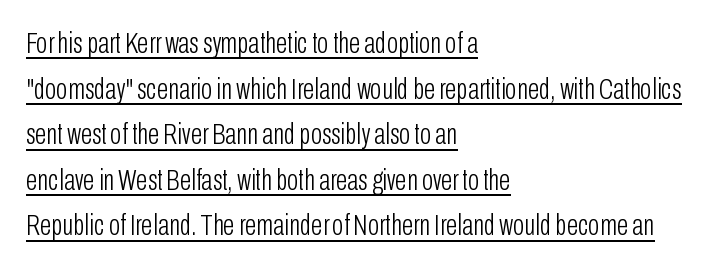
Underlining? Definitely there. The type family on display is of the sans-serif kind. Is the block centered? No — it sits flush against the left margin. Each stroke keeps to a modest, everyday thickness or less.
